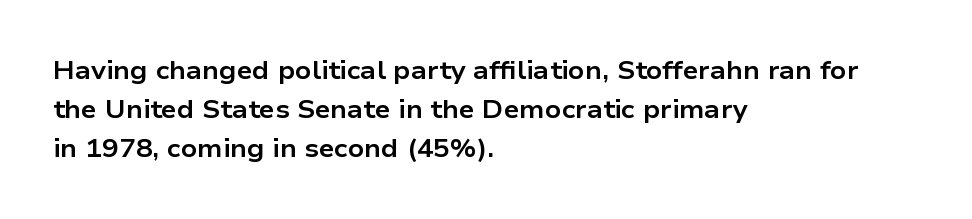
Vertical strokes here are truly vertical. In terms of letterspacing, this is plain default setting. This block has exactly the height ordinary leading produces. Pretty heavy lettering here — definitely bold.
